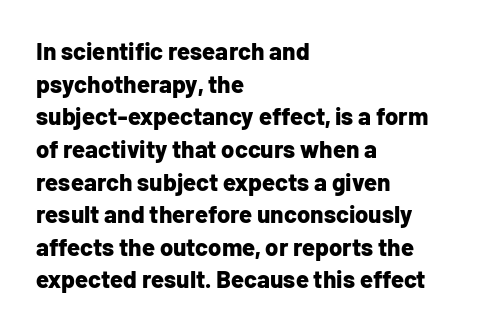
The rendering uses a moderate line-height, typical for paragraphs. The typography opts for an upright posture over an oblique one. Each word holds together tightly as a unit, with standard inter-letter gaps. Left-aligned paragraph, ragged on the right. The sample has been set heavy, in full bold. The string is rendered with underlining switched off.
